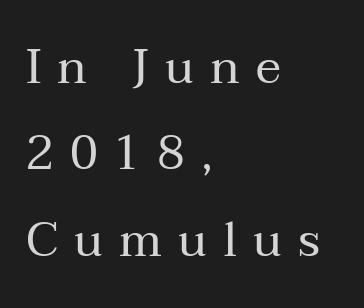
The image shows 48 px regular-weight serif type, upright; set left-aligned, line spacing 1.8x, unusually wide letter spacing (+0.33 em), not underlined; medium stroke contrast and a medium x-height.
